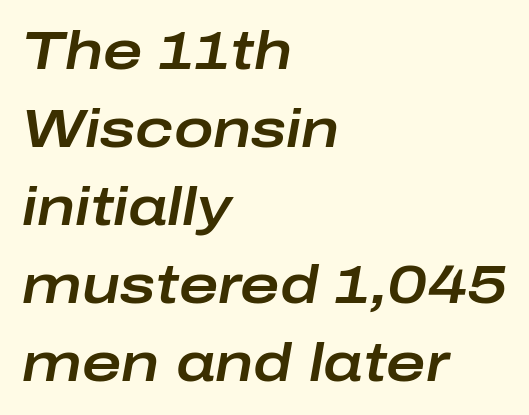
The lettering tilts uniformly, giving the passage an italic look. Underline: absent. These lines stack with their left ends in a neat column. Spacing verdict: proportional, widths tailored to each character.
